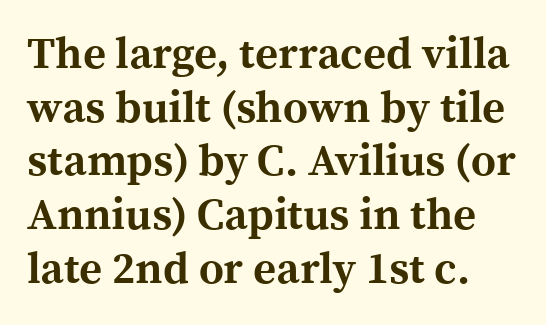
If you drew a line through each stem, it would be perfectly vertical. Nobody drew a line under any word here. A typesetter would label this face a serif. Here the designer chose a conventional face with non-uniform glyph widths. Set as a true bold cut, around the 700 mark. Short and long lines alike share a common starting point at left.
